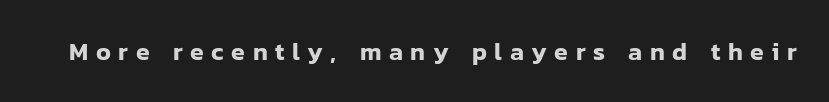
{"italic": "no", "underline": "no", "letter_spacing": "wide", "letter_spacing_em": 0.3, "glyph_px": 25}
